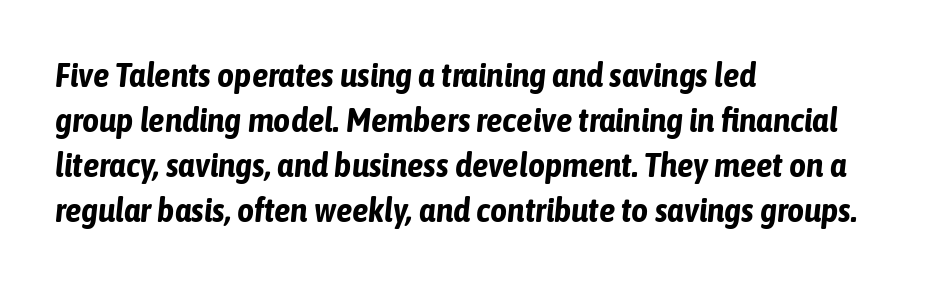
You could not count columns in this text — the font is proportionally spaced. Caption: standard tracking, unaltered. This sample keeps an unexceptional amount of space between lines. Typeset ragged right — the left edge is the straight one. Does the weight exceed regular? Yes, all the way to bold.
